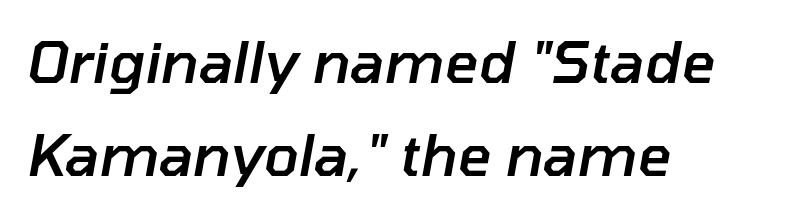
The image shows 58 px semibold type, italic (leaning right); set left-aligned, normal line spacing (1.61x), normal letter spacing, not underlined; low stroke contrast and a medium x-height.
